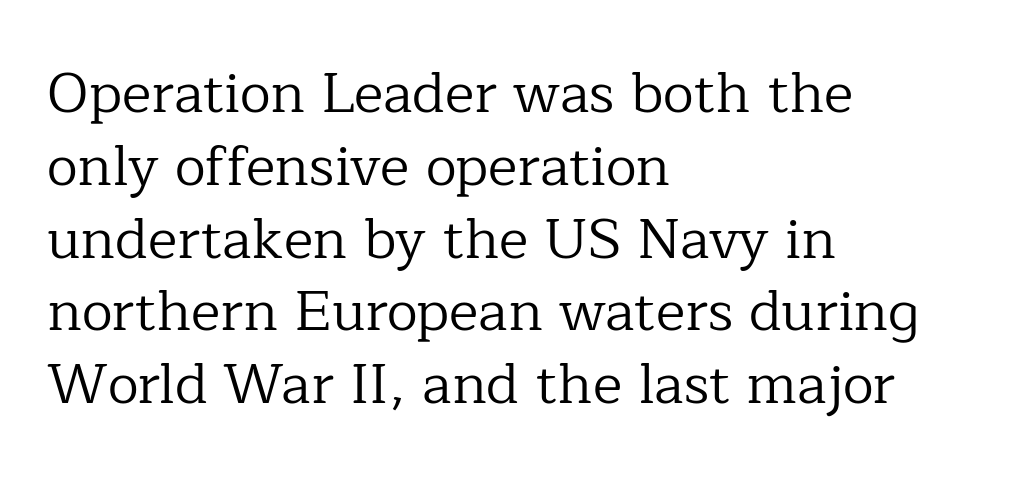
Q: Is the text bold? A: No.
Q: Is the text italic (slanted)? A: No, it is upright.
Q: Is the typeface a serif or a sans-serif typeface? A: Serif.
Q: Is the text underlined? A: No.
Q: How is the paragraph aligned? A: Left-aligned.
Q: Is the spacing between letters normal or unusually wide? A: Normal.
Q: Is the spacing between lines tight, normal or loose? A: Normal.
Q: Width (condensed, normal, or wide)? A: Normal.
Q: Stroke contrast? A: Low.
Q: x-height? A: Medium.
Q: Monospaced? A: No.
